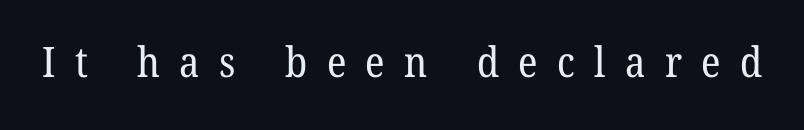
The image shows 42 px regular-weight serif type; set unusually wide letter spacing (+0.46 em), not underlined; low stroke contrast and a medium x-height.
